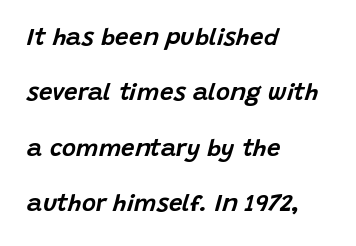
{"italic": "yes", "lean": "right", "slant_degrees": 15, "underline": "no", "align": "left", "line_spacing": "loose", "line_spacing_ratio": 2.31, "letter_spacing": "normal", "letter_spacing_em": 0.0, "glyph_px": 24}
